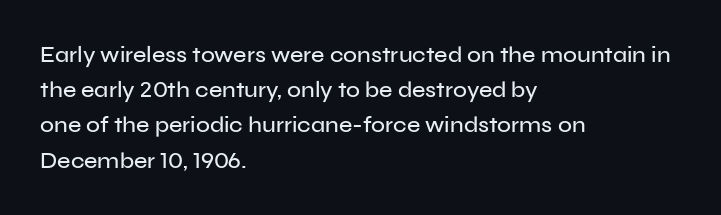
{"italic": "no", "underline": "no", "align": "left", "line_spacing": "normal", "line_spacing_ratio": 1.53, "letter_spacing": "normal", "letter_spacing_em": 0.0, "glyph_px": 23}
